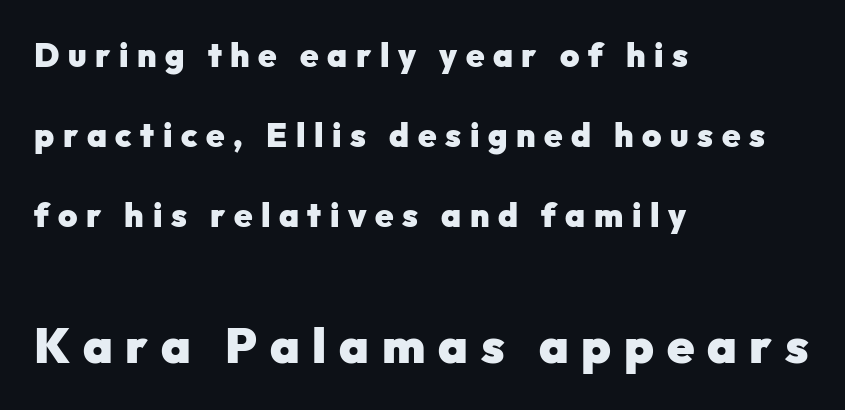
Q: Is the text bold? A: Yes.
Q: Is the text italic (slanted)? A: No, it is upright.
Q: Is the typeface a serif or a sans-serif typeface? A: Sans-serif.
Q: Is the text underlined? A: No.
Q: How is the paragraph aligned? A: Left-aligned.
Q: Is the spacing between letters normal or unusually wide? A: Unusually wide.
Q: Is the spacing between lines tight, normal or loose? A: Loose.
Q: Which block of text is set in a larger size, the first (top) or the second (bottom)? A: The second (bottom) one.
Q: Width (condensed, normal, or wide)? A: Normal.
Q: Stroke contrast? A: Low.
Q: x-height? A: Medium.
Q: Monospaced? A: No.
